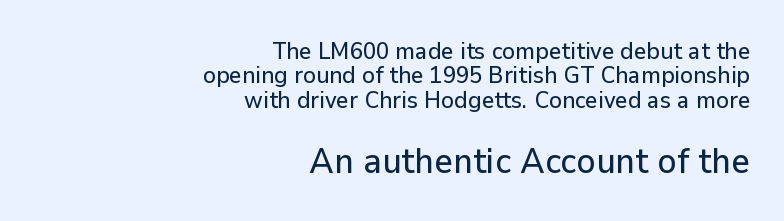
Underline: absent. Small over large — that's the arrangement of the two blocks here. You can tell from the bare stems that sans-serif type was used. If you drew a ruler down the right edge, every line would touch it.
